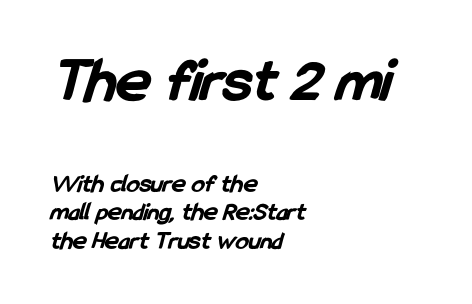
The image shows 64 px bold, condensed sans-serif type; set left-aligned, tight line spacing (1.1x), normal letter spacing, not underlined; the first (top) block is 2.46x larger; low stroke contrast and a medium x-height.
